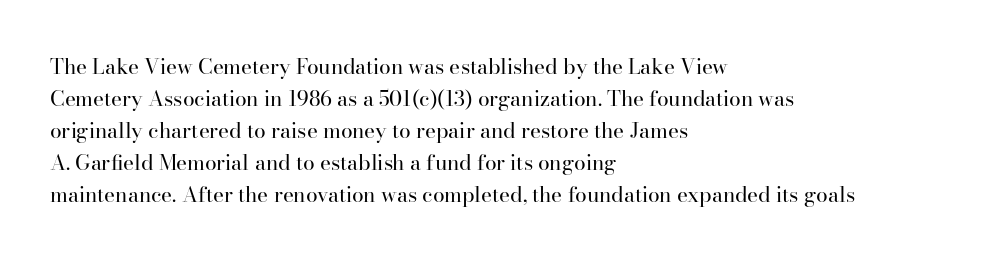
{"italic": "no", "bold": "no", "underline": "no", "align": "left", "line_spacing": "normal", "line_spacing_ratio": 1.52, "letter_spacing": "normal", "letter_spacing_em": 0.0, "glyph_px": 21}
